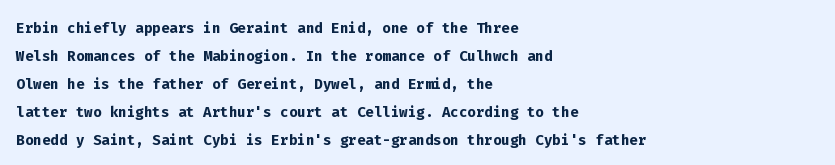
Q: Is the text bold? A: Yes.
Q: Is the text italic (slanted)? A: No, it is upright.
Q: Is the text underlined? A: No.
Q: How is the paragraph aligned? A: Left-aligned.
Q: Is the spacing between letters normal or unusually wide? A: Normal.
Q: Is the spacing between lines tight, normal or loose? A: Normal.
